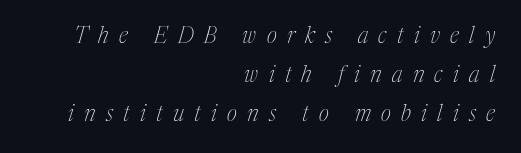
This rendering widens character spacing well past its baseline value. Bare-footed words on every line. Compared with a flush-left layout, this one pins lines to the opposite, right side. The weight tops out at a normal text grade. The axis of the letterforms is tilted away from vertical.
